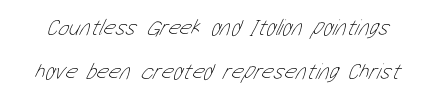
The typesetting does not lean heavy: it is not bold. The foot of each line stays bare and open. The block of text is sparse from top to bottom, with ample space between rows. The type is set solid horizontally, with unmodified tracking.
